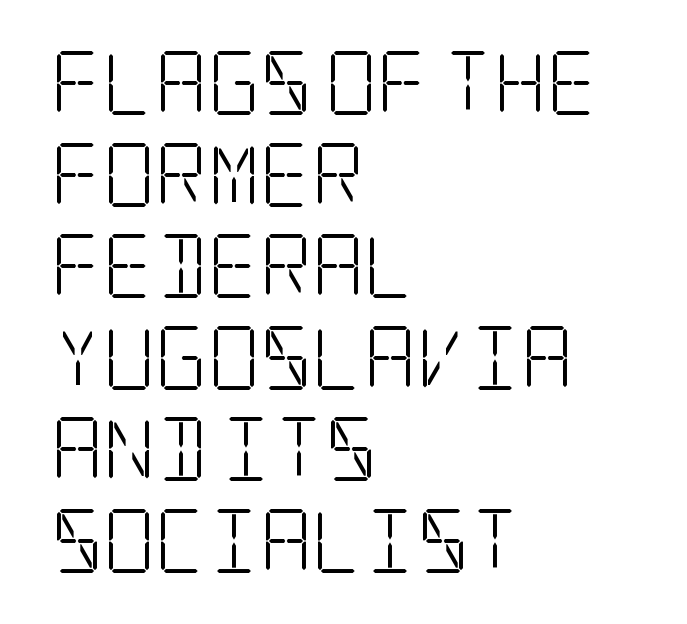
The image shows 64 px light, condensed serif type, upright; set left-aligned, normal line spacing (1.43x), normal letter spacing, not underlined; low stroke contrast and a large x-height.
